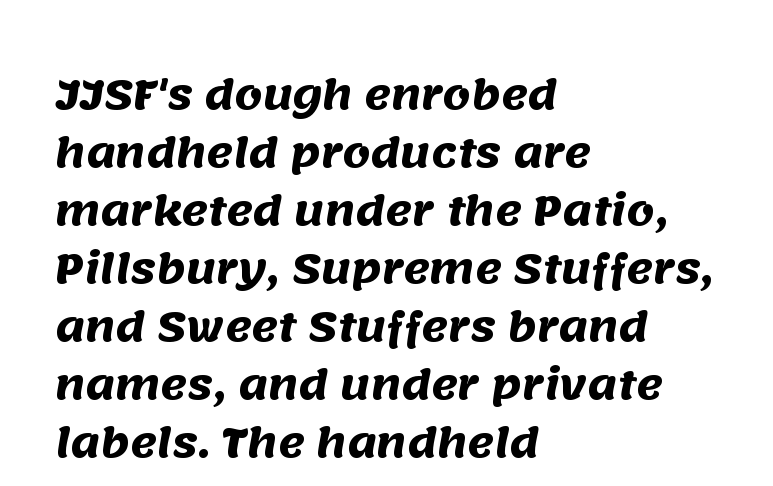
The image shows 40 px heavy sans-serif type; set left-aligned, normal line spacing (1.45x), normal letter spacing, not underlined; medium stroke contrast and a large x-height.
